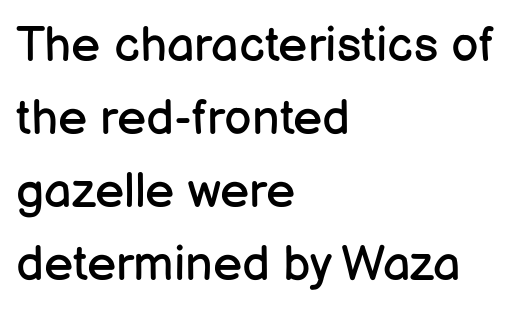
The image shows 49 px regular-weight sans-serif type, upright; set left-aligned, normal line spacing (1.49x), normal letter spacing, not underlined; low stroke contrast and a medium x-height.
